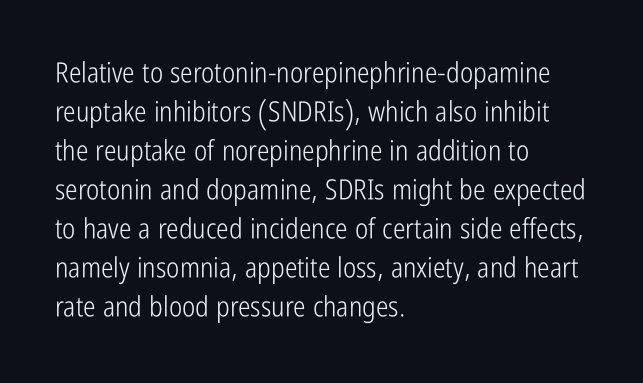
The image shows 28 px light, condensed sans-serif type, upright; set left-aligned, normal line spacing (1.39x), normal letter spacing, not underlined; low stroke contrast and a medium x-height.
